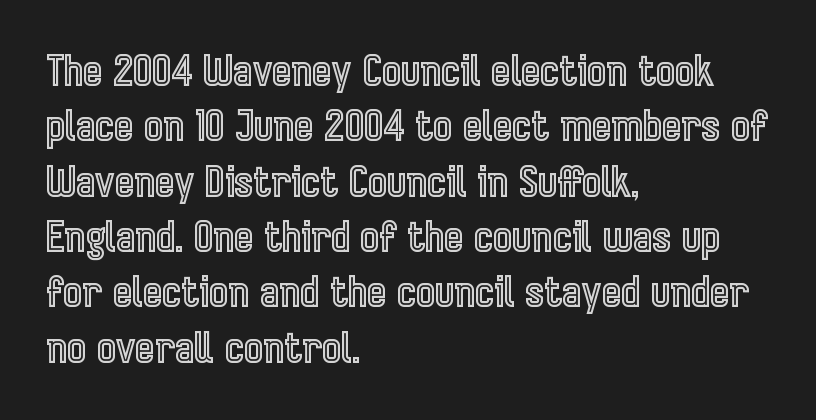
{"italic": "no", "width": "condensed", "x_height": "medium", "monospaced": "no", "underline": "no", "align": "left", "line_spacing": "normal", "line_spacing_ratio": 1.35, "letter_spacing": "normal", "letter_spacing_em": 0.0, "glyph_px": 41}
